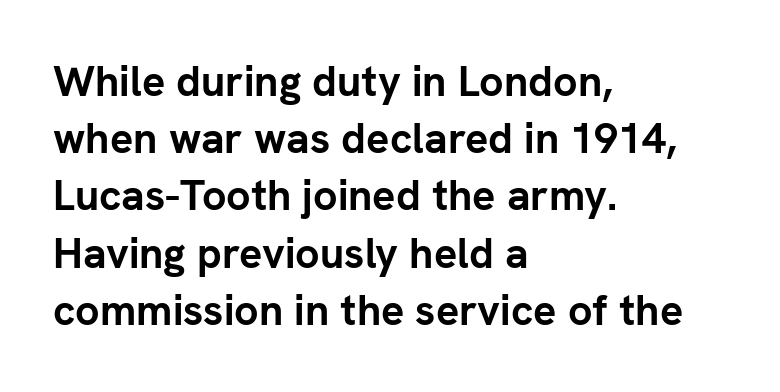
How are the letters spaced? Ordinarily, with no added tracking. A full-strength bold gives these letters their thick strokes. Type without underlining. This rendering employs a face without finishing strokes, i.e., a sans-serif. The type sits square on the baseline with zero lean.
